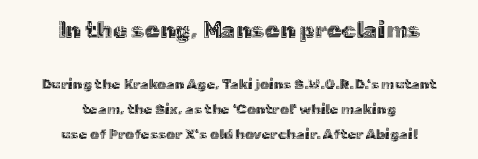
Q: Is the text italic (slanted)? A: No, it is upright.
Q: Is the text underlined? A: No.
Q: How is the paragraph aligned? A: Centered.
Q: Is the spacing between letters normal or unusually wide? A: Normal.
Q: Which block of text is set in a larger size, the first (top) or the second (bottom)? A: The first (top) one.
